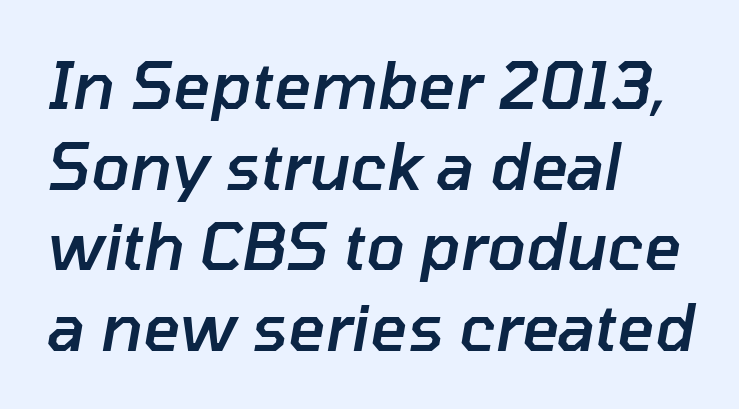
Q: Is the text bold? A: Semi-bold.
Q: Is the text italic (slanted)? A: Yes, it leans right by about 10 degrees.
Q: Is the text underlined? A: No.
Q: How is the paragraph aligned? A: Left-aligned.
Q: Is the spacing between letters normal or unusually wide? A: Normal.
Q: Is the spacing between lines tight, normal or loose? A: Normal.
Q: Width (condensed, normal, or wide)? A: Normal.
Q: Stroke contrast? A: Low.
Q: x-height? A: Medium.
Q: Monospaced? A: No.
